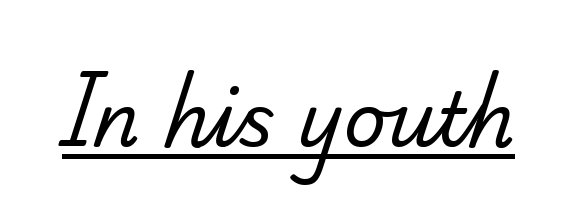
You can see a thin bar hugging the bottom of the glyphs. A light-to-regular cut is what we see here. A typesetter would call this zero additional tracking. Yep, those are serifs on the letters. The passage shown is typed in a proportional face where columns would drift.
